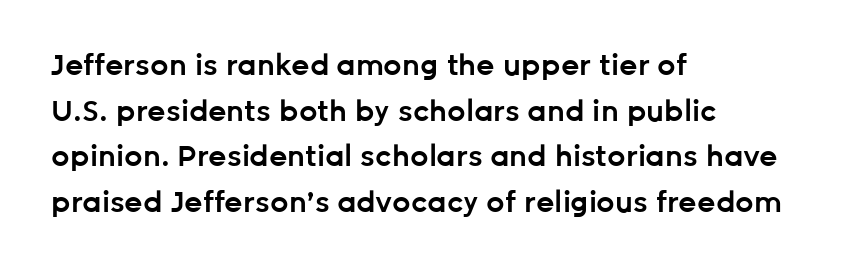
Q: Is the text bold? A: Semi-bold.
Q: Is the text italic (slanted)? A: No, it is upright.
Q: Is the typeface a serif or a sans-serif typeface? A: Sans-serif.
Q: Is the text underlined? A: No.
Q: How is the paragraph aligned? A: Left-aligned.
Q: Is the spacing between letters normal or unusually wide? A: Normal.
Q: Is the spacing between lines tight, normal or loose? A: Normal.
Q: Width (condensed, normal, or wide)? A: Normal.
Q: Stroke contrast? A: Low.
Q: x-height? A: Medium.
Q: Monospaced? A: No.
